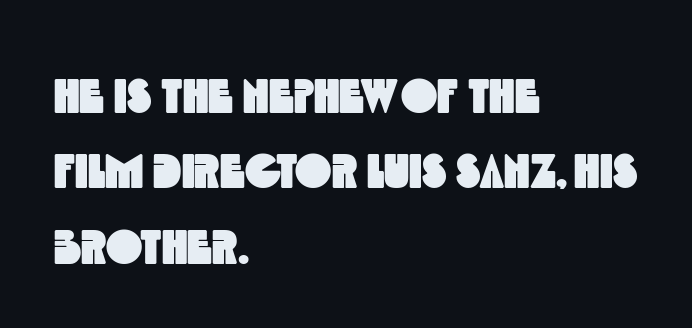
The image shows 49 px condensed sans-serif type; set left-aligned, normal line spacing (1.54x), normal letter spacing, not underlined; a large x-height.
